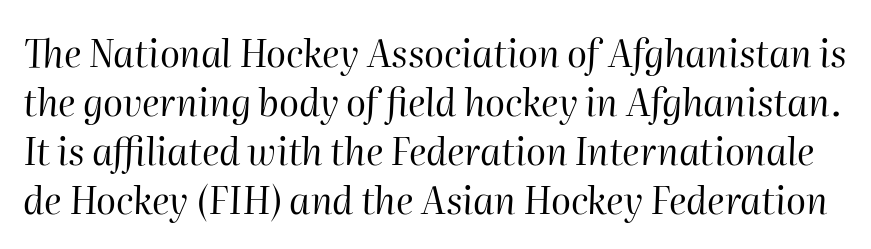
{"italic": "yes", "lean": "right", "slant_degrees": 2, "bold": "no", "weight": "regular", "width": "normal", "stroke_contrast": "high", "x_height": "medium", "monospaced": "no", "underline": "no", "line_spacing": "normal", "line_spacing_ratio": 1.32, "letter_spacing": "normal", "letter_spacing_em": 0.0, "glyph_px": 37}
